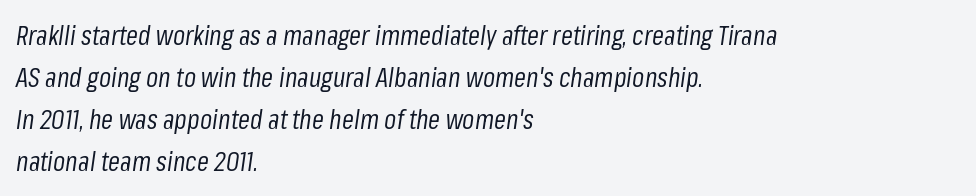
{"italic": "yes", "lean": "right", "slant_degrees": 8, "bold": "no", "underline": "no", "align": "left", "line_spacing": "normal", "line_spacing_ratio": 1.56, "letter_spacing": "normal", "letter_spacing_em": 0.0, "glyph_px": 27}
